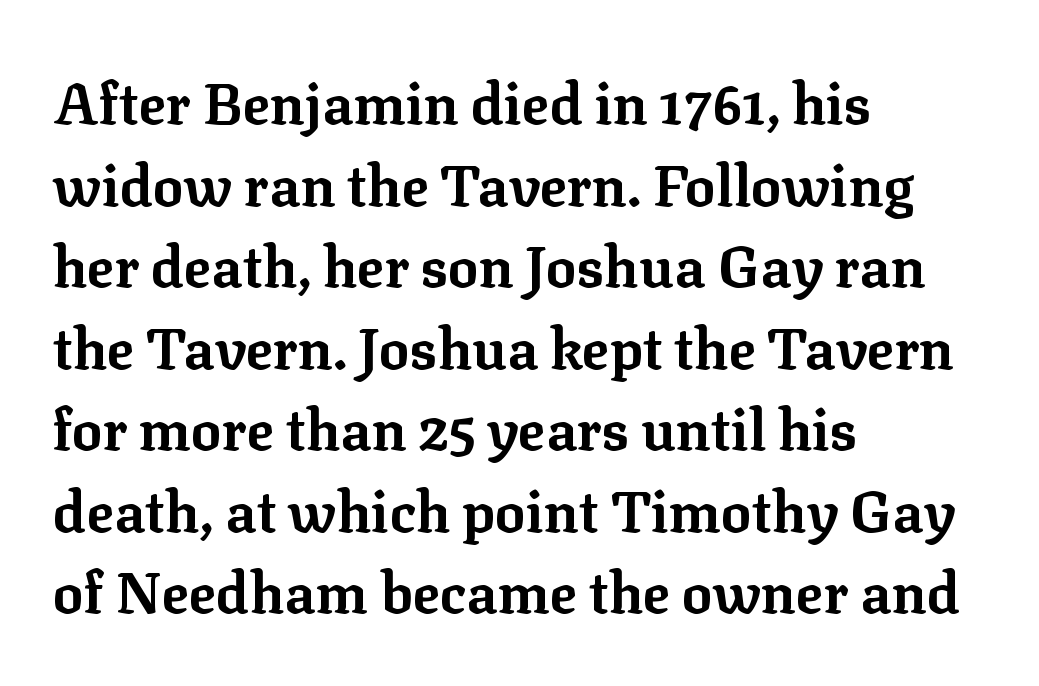
Note the varied advance widths — an 'i' is clearly narrower than an 'm'. The space between consecutive lines is moderate. Underline: absent. The text was rendered using a seriffed face with decorative stroke endings.
